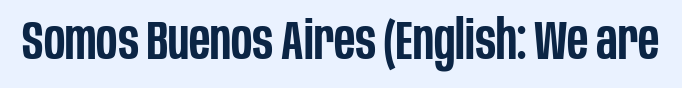
These lines carry some extra weight — a demibold, not a full bold. The space directly below the letters is spotless. Tracking here is standard; glyphs follow each other at the usual distance. This is roman type, the default non-slanted kind. Regarding serifs, this sample does without them. Looks like regular typesetting: each glyph gets only the width it needs.
